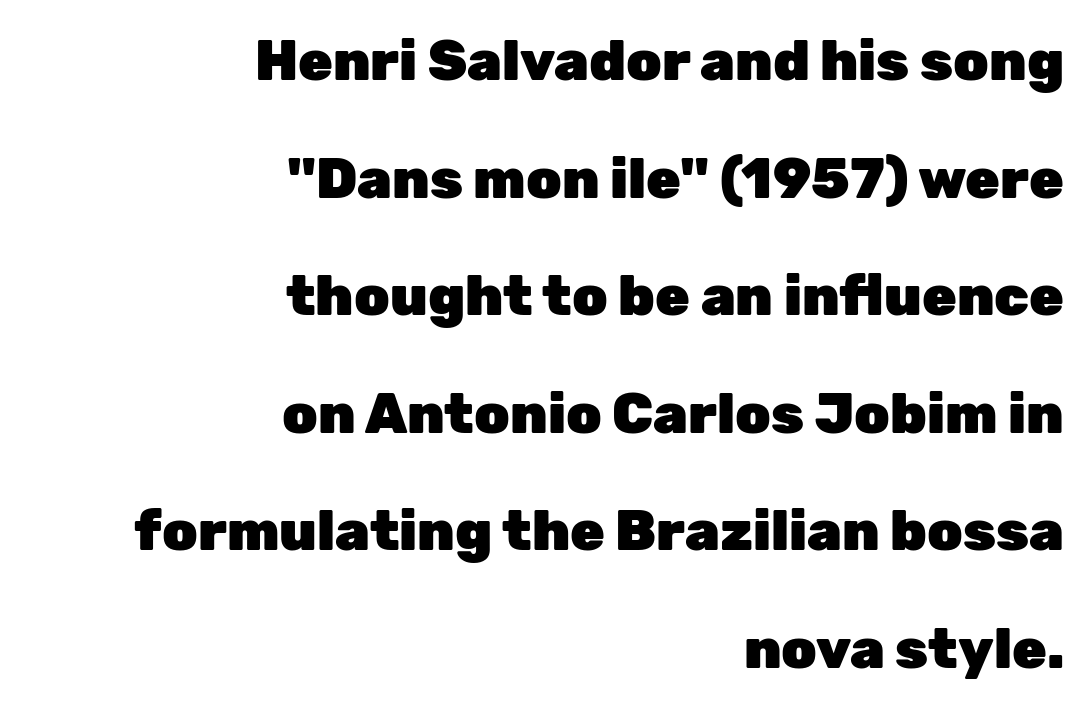
The space directly below the letters is spotless. Each word holds together tightly as a unit, with standard inter-letter gaps. The letters stand upright; this is a roman face. Nothing sits at the stroke ends, so this counts as sans-serif. The vertical gap from one line to the next is large. The compositor pushed each line to the right boundary.
